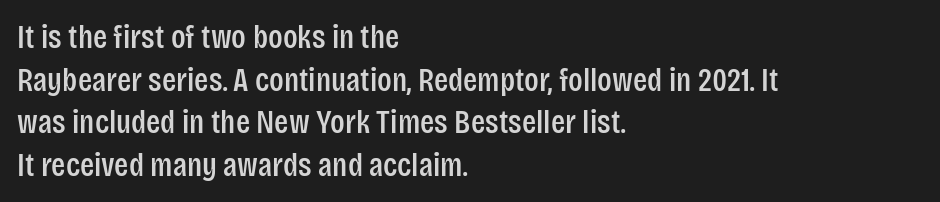
Q: Is the text italic (slanted)? A: No, it is upright.
Q: Is the typeface a serif or a sans-serif typeface? A: Sans-serif.
Q: Is the text underlined? A: No.
Q: How is the paragraph aligned? A: Left-aligned.
Q: Is the spacing between letters normal or unusually wide? A: Normal.
Q: Is the spacing between lines tight, normal or loose? A: Normal.
Q: Width (condensed, normal, or wide)? A: Condensed.
Q: Stroke contrast? A: Low.
Q: x-height? A: Large.
Q: Monospaced? A: No.
